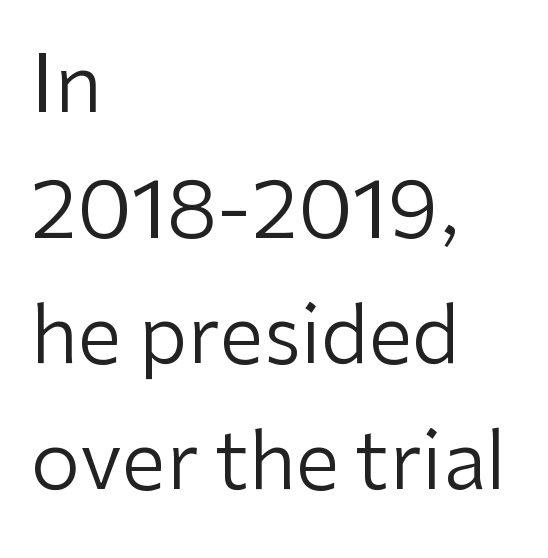
The image shows 79 px regular-weight sans-serif type, upright; set left-aligned, normal line spacing (1.59x), normal letter spacing, not underlined; low stroke contrast and a medium x-height.
